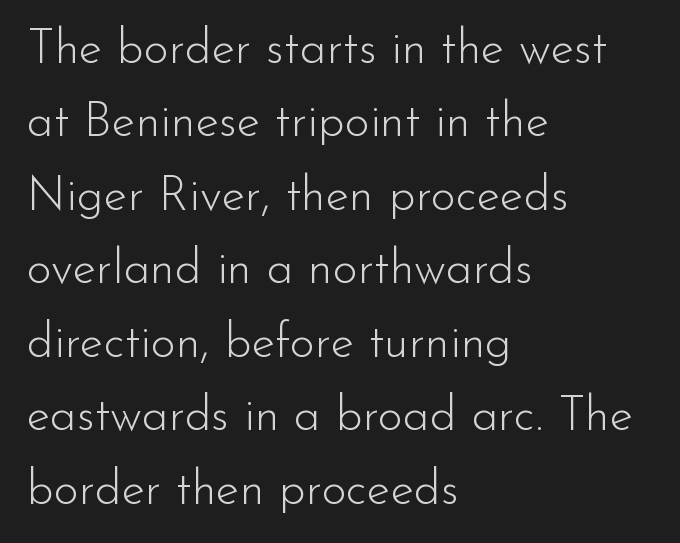
The characters are drawn with everyday or finer stroke widths. Examine the stroke ends and you'll find no serifs. Here the designer chose a conventional face with non-uniform glyph widths. Underlining? Definitely not there. Vertical strokes here are truly vertical. The rendering uses a moderate line-height, typical for paragraphs.
